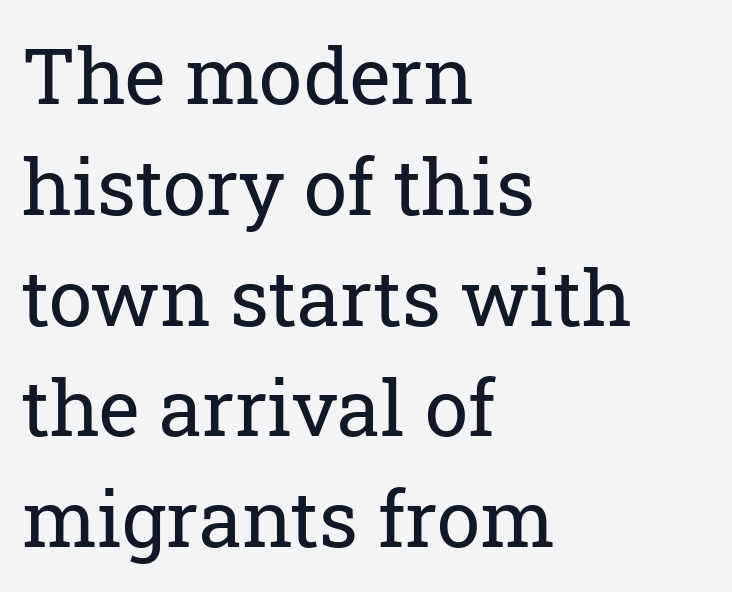
{"serif": "yes", "italic": "no", "bold": "no", "weight": "regular", "width": "normal", "stroke_contrast": "low", "x_height": "medium", "monospaced": "no", "underline": "no", "align": "left", "line_spacing": "normal", "line_spacing_ratio": 1.42, "letter_spacing": "normal", "letter_spacing_em": 0.0, "glyph_px": 78}
